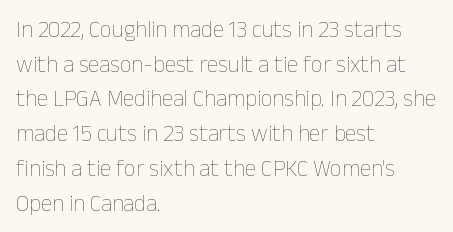
{"italic": "no", "bold": "no", "underline": "no", "align": "left", "line_spacing": "normal", "line_spacing_ratio": 1.51, "letter_spacing": "normal", "letter_spacing_em": 0.0, "glyph_px": 23}
